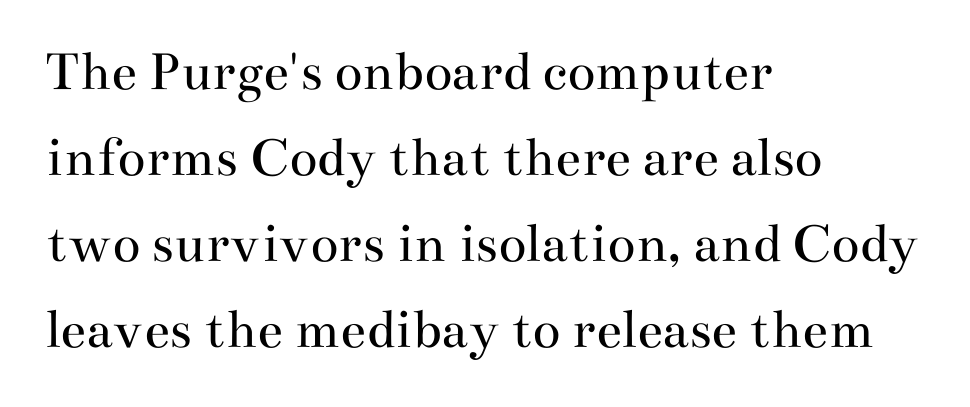
Q: Is the text bold? A: No.
Q: Is the text italic (slanted)? A: No, it is upright.
Q: Is the typeface a serif or a sans-serif typeface? A: Serif.
Q: Is the text underlined? A: No.
Q: How is the paragraph aligned? A: Left-aligned.
Q: Is the spacing between letters normal or unusually wide? A: Normal.
Q: Is the spacing between lines tight, normal or loose? A: Normal.
Q: Width (condensed, normal, or wide)? A: Wide.
Q: Stroke contrast? A: Medium.
Q: x-height? A: Small.
Q: Monospaced? A: No.
